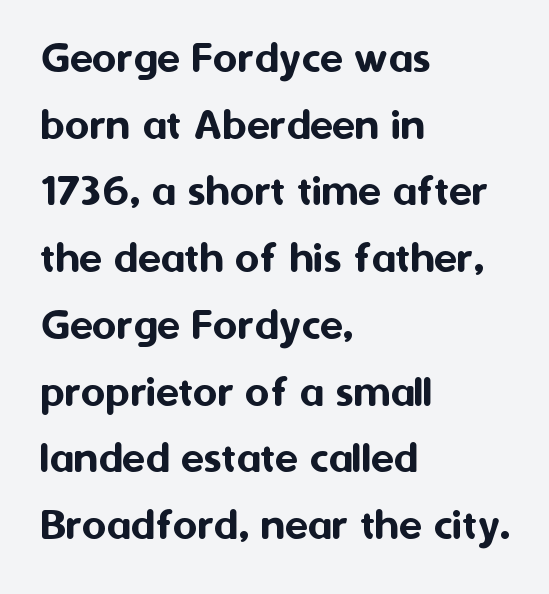
Q: Is the text italic (slanted)? A: No, it is upright.
Q: Is the typeface a serif or a sans-serif typeface? A: Sans-serif.
Q: Is the text underlined? A: No.
Q: How is the paragraph aligned? A: Left-aligned.
Q: Is the spacing between letters normal or unusually wide? A: Normal.
Q: Is the spacing between lines tight, normal or loose? A: Normal.
Q: Width (condensed, normal, or wide)? A: Normal.
Q: Stroke contrast? A: Medium.
Q: x-height? A: Medium.
Q: Monospaced? A: No.
